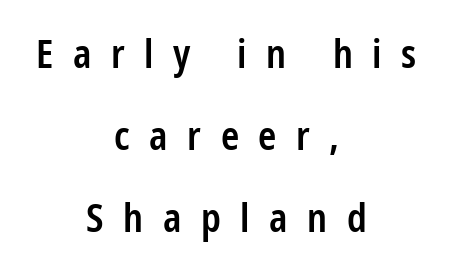
{"serif": "no", "italic": "no", "bold": "semi", "weight": "semibold", "width": "condensed", "stroke_contrast": "low", "x_height": "medium", "monospaced": "no", "underline": "no", "align": "center", "line_spacing": "loose", "line_spacing_ratio": 2.1, "letter_spacing": "wide", "letter_spacing_em": 0.5, "glyph_px": 39}
